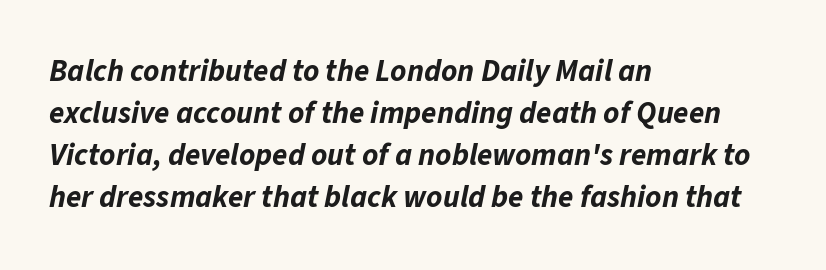
Q: Is the text bold? A: Yes.
Q: Is the text italic (slanted)? A: Yes, it leans right by about 11 degrees.
Q: Is the text underlined? A: No.
Q: How is the paragraph aligned? A: Left-aligned.
Q: Is the spacing between letters normal or unusually wide? A: Normal.
Q: Is the spacing between lines tight, normal or loose? A: Normal.
Q: Width (condensed, normal, or wide)? A: Normal.
Q: Stroke contrast? A: Low.
Q: x-height? A: Medium.
Q: Monospaced? A: No.
